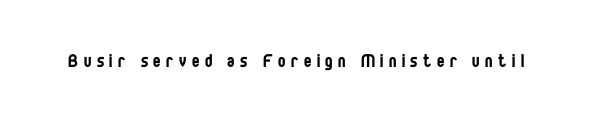
Vertical strokes here are truly vertical. The words here are not underlined. Glyph-to-glyph distance is far greater than everyday printed text. Letters have the restrained weight of plain body copy at most.
